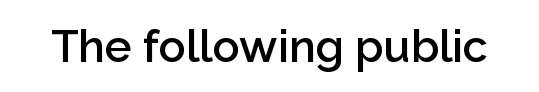
The image shows 45 px semibold sans-serif type, upright; set normal letter spacing, not underlined; low stroke contrast and a medium x-height.
